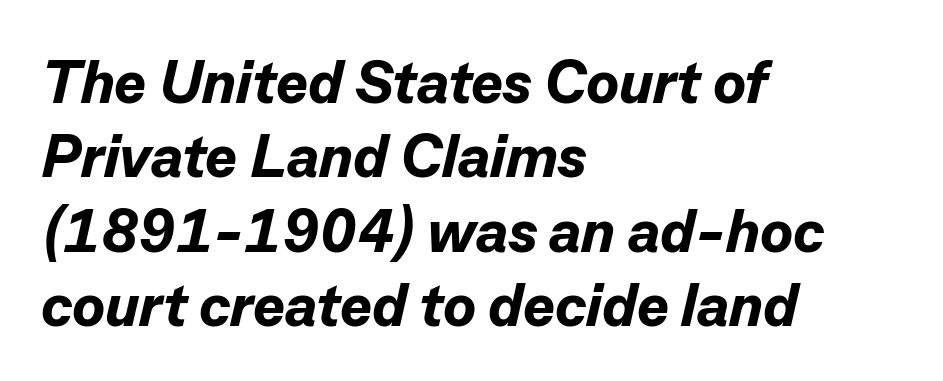
Quick note: underline off. Is this a fixed-width face? No — the glyphs have proportional, varying widths. In terms of letterspacing, this is plain default setting. A full-strength bold gives these letters their thick strokes. The glyphs look as if they've been sheared to an angle.
